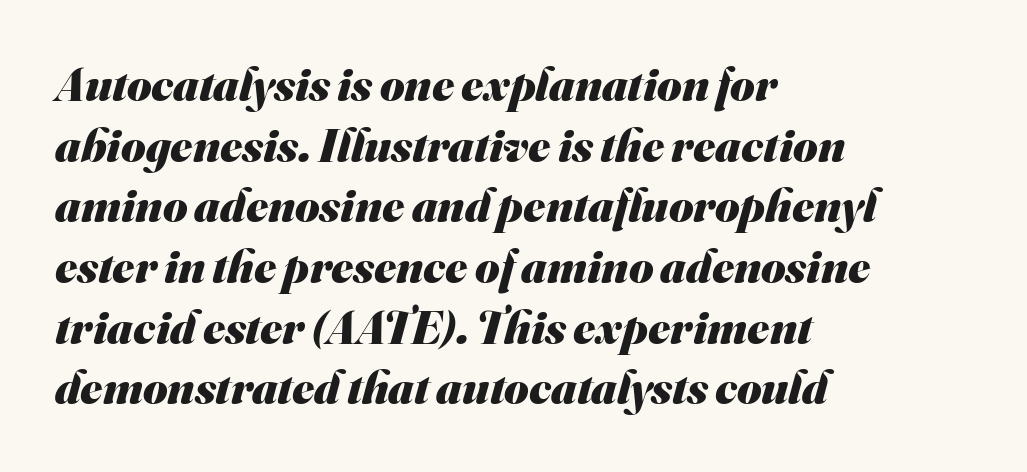
Each row of text sits above clean, open space. You'd pick this weight for a headline — it's a proper bold. Caption: standard tracking, unaltered. Character widths vary here, with narrow letters taking less room than wide ones. This is sans-serif lettering, the kind often seen on screens and signage.
